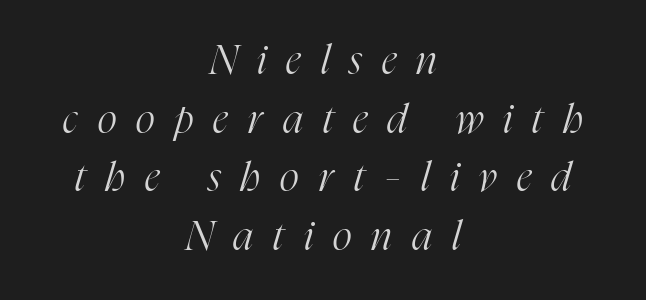
The typeface chosen for these lines features serifs. Someone cranked the tracking dial way up on this one. The cut favours lightness, reaching ordinary text weight at its darkest. Observe the lean: these are italic letterforms. Leading matches the norm, producing a regular column.
